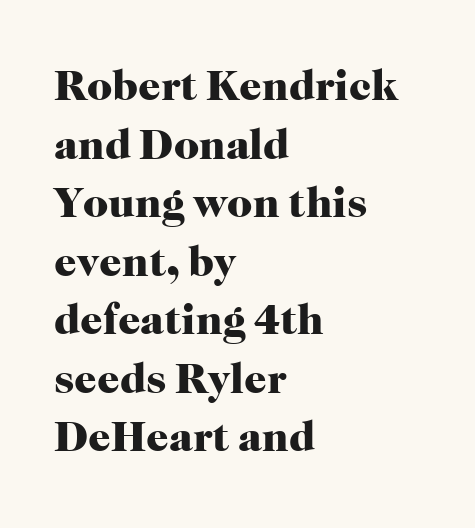
The image shows 44 px heavy serif type, upright; set left-aligned, normal line spacing (1.33x), normal letter spacing, not underlined; high stroke contrast and a medium x-height.
